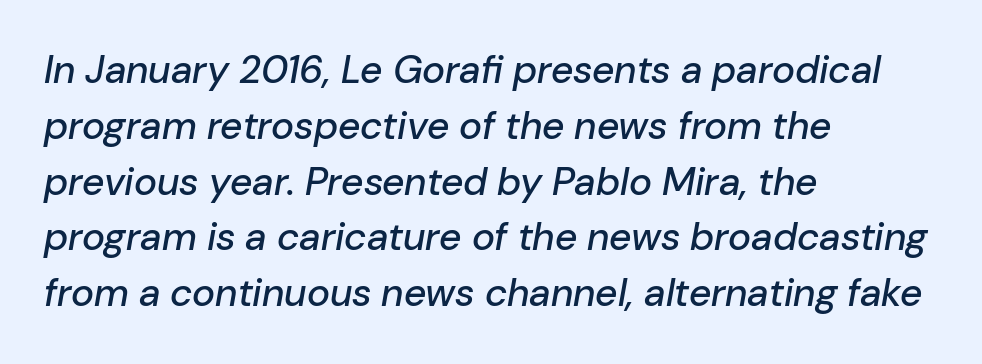
Q: Is the text italic (slanted)? A: Yes, it leans right by about 10 degrees.
Q: Is the text underlined? A: No.
Q: How is the paragraph aligned? A: Left-aligned.
Q: Is the spacing between letters normal or unusually wide? A: Normal.
Q: Is the spacing between lines tight, normal or loose? A: Normal.
Q: Width (condensed, normal, or wide)? A: Normal.
Q: Stroke contrast? A: Low.
Q: x-height? A: Medium.
Q: Monospaced? A: No.
